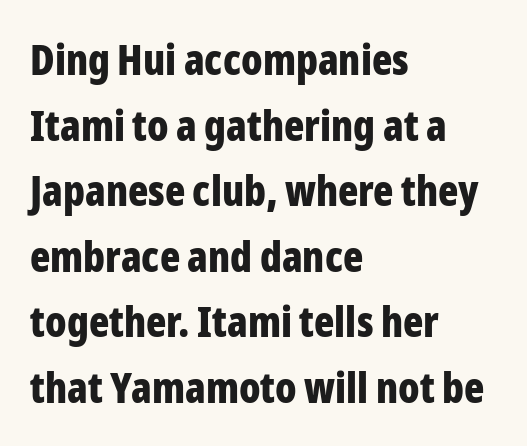
Notice how the passage keeps a crisp vertical edge on the left only. Each glyph is drawn with heavy, bold strokes. Check under the words: just untouched page. No feet cap the strokes, marking this as sans-serif type. Does the lettering tilt? It doesn't — this is upright. The gaps between neighbouring characters are ordinary and unremarkable.
